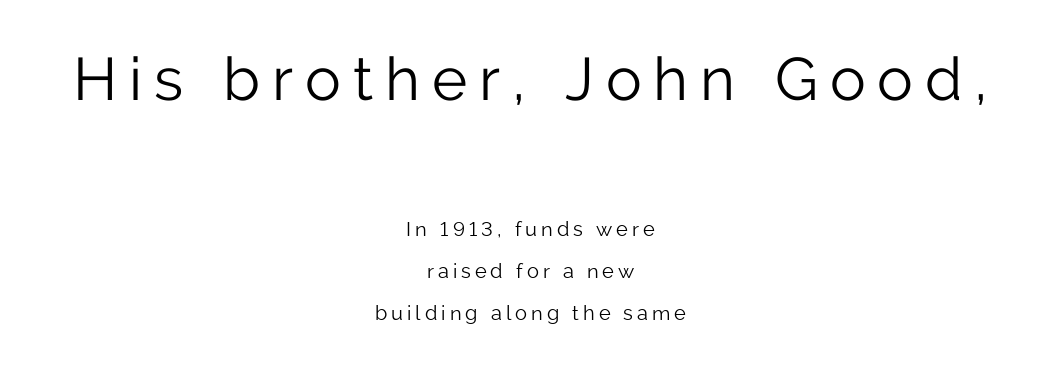
Check where the strokes stop: nothing finishes them off — pure sans. Between one letter and the next there's a generous, obvious gap. Caption: face not bold, strokes unweighted. Here the designer chose a conventional face with non-uniform glyph widths.
